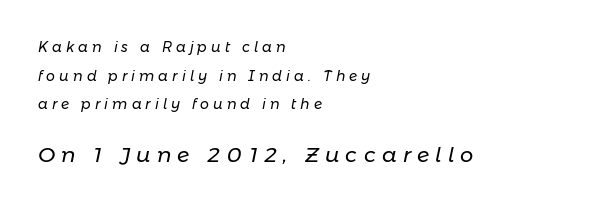
The image shows 21 px text type, italic (leaning right); set left-aligned, loose line spacing (2.05x), unusually wide letter spacing (+0.29 em), not underlined; the second (bottom) block is 1.5x larger.
